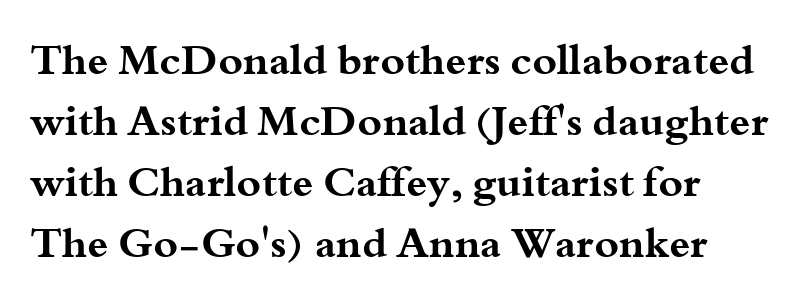
The image shows 42 px bold, wide serif type, upright; set left-aligned, normal line spacing (1.45x), normal letter spacing, not underlined; medium stroke contrast and a small x-height.
